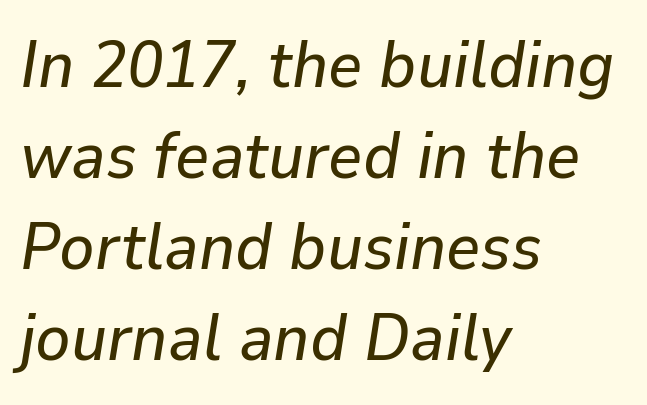
The image shows 66 px text type, italic (leaning right); set left-aligned, normal line spacing (1.38x), normal letter spacing, not underlined; low stroke contrast and a medium x-height.
